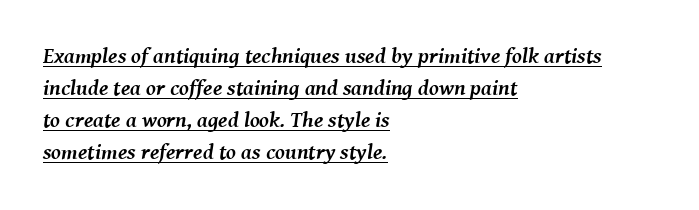
The image shows 22 px bold type, italic (leaning right); set left-aligned, normal line spacing (1.46x), normal letter spacing, underlined.
